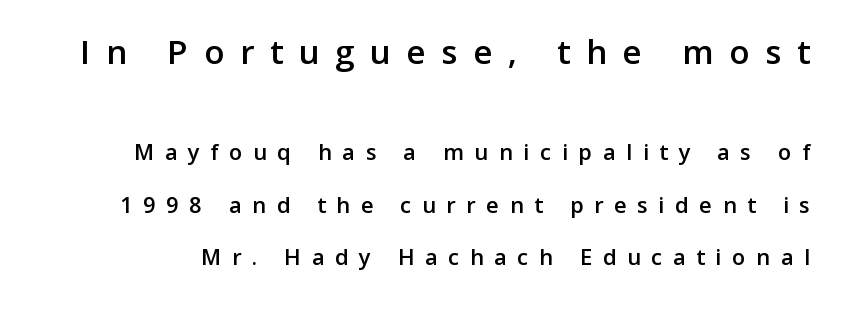
{"serif": "no", "italic": "no", "bold": "semi", "weight": "semibold", "width": "normal", "stroke_contrast": "low", "x_height": "medium", "monospaced": "no", "underline": "no", "line_spacing": "loose", "line_spacing_ratio": 2.39, "letter_spacing": "wide", "letter_spacing_em": 0.48, "larger_block": "first", "size_ratio": 1.5, "glyph_px": 33}
